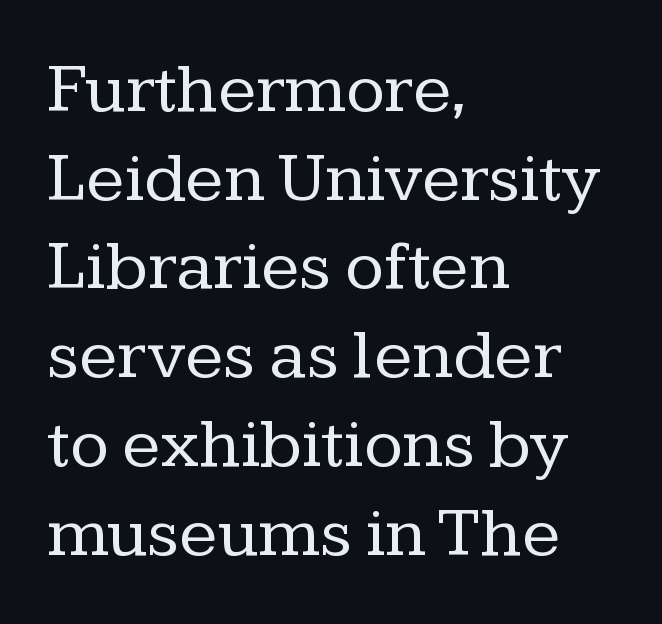
The image shows 71 px regular-weight serif type, upright; set left-aligned, normal line spacing (1.25x), normal letter spacing, not underlined; low stroke contrast and a medium x-height.
